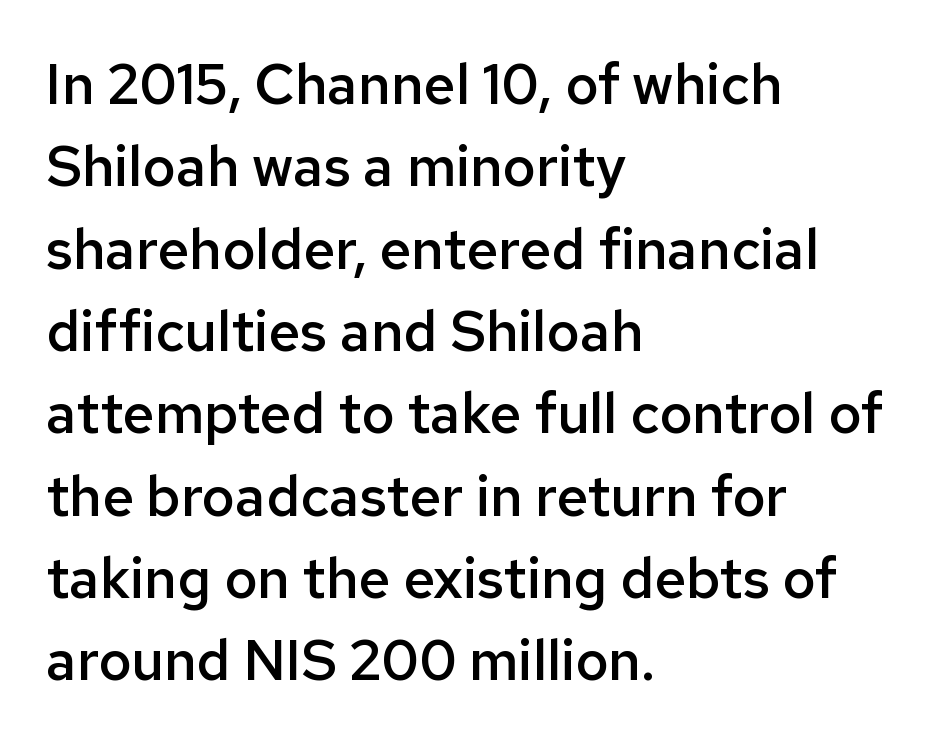
The image shows 56 px semibold sans-serif type, upright; set left-aligned, normal line spacing (1.47x), normal letter spacing, not underlined; low stroke contrast and a medium x-height.
